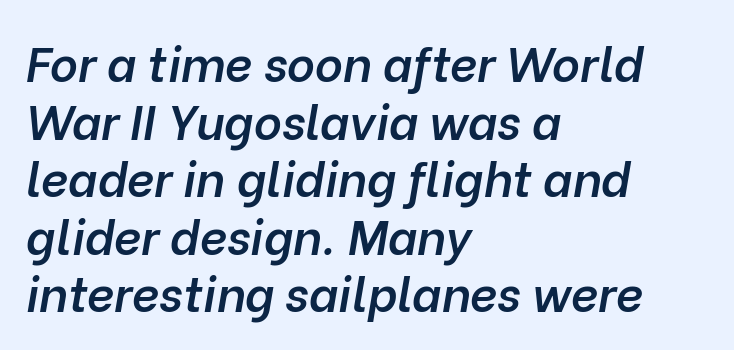
The image shows 48 px semibold type, italic (leaning right); set left-aligned, line spacing 1.2x, normal letter spacing, not underlined; low stroke contrast and a medium x-height.
